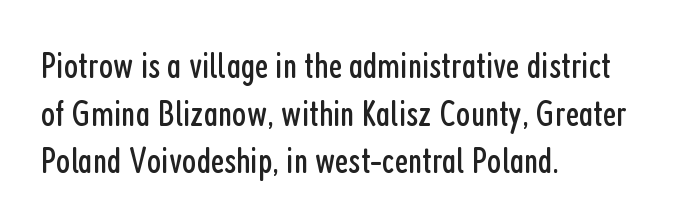
Q: Is the text bold? A: No.
Q: Is the text italic (slanted)? A: No, it is upright.
Q: Is the typeface a serif or a sans-serif typeface? A: Sans-serif.
Q: Is the text underlined? A: No.
Q: How is the paragraph aligned? A: Left-aligned.
Q: Is the spacing between letters normal or unusually wide? A: Normal.
Q: Is the spacing between lines tight, normal or loose? A: Normal.
Q: Width (condensed, normal, or wide)? A: Condensed.
Q: Stroke contrast? A: Low.
Q: x-height? A: Medium.
Q: Monospaced? A: No.
